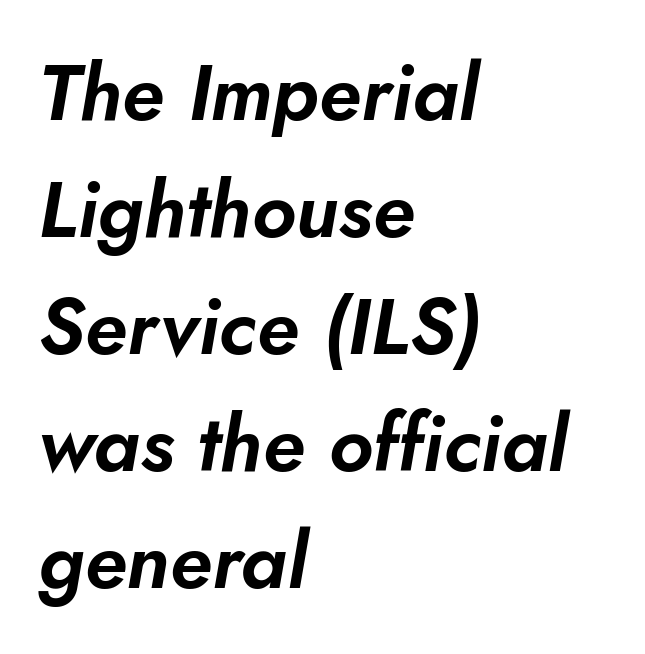
{"italic": "yes", "lean": "right", "slant_degrees": 10, "width": "normal", "stroke_contrast": "low", "x_height": "small", "monospaced": "no", "underline": "no", "align": "left", "line_spacing": "normal", "line_spacing_ratio": 1.48, "letter_spacing": "normal", "letter_spacing_em": 0.0, "glyph_px": 79}
